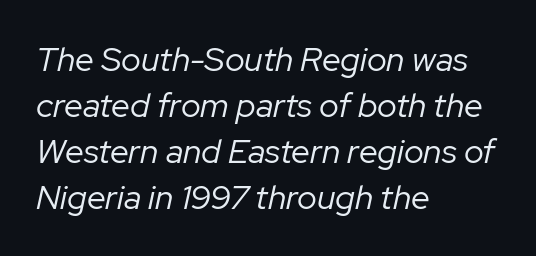
Q: Is the text bold? A: No.
Q: Is the text italic (slanted)? A: Yes, it leans right by about 12 degrees.
Q: Is the text underlined? A: No.
Q: How is the paragraph aligned? A: Left-aligned.
Q: Is the spacing between letters normal or unusually wide? A: Normal.
Q: Is the spacing between lines tight, normal or loose? A: Normal.
Q: Width (condensed, normal, or wide)? A: Normal.
Q: Stroke contrast? A: Low.
Q: x-height? A: Medium.
Q: Monospaced? A: No.
